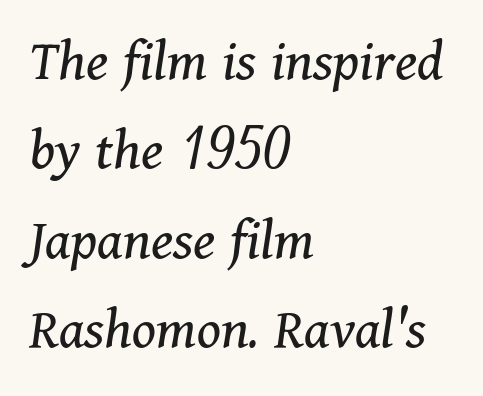
{"serif": "yes", "italic": "yes", "lean": "right", "slant_degrees": 11, "bold": "no", "weight": "regular", "width": "normal", "stroke_contrast": "medium", "x_height": "medium", "monospaced": "no", "underline": "no", "align": "left", "line_spacing": "normal", "line_spacing_ratio": 1.49, "letter_spacing": "normal", "letter_spacing_em": 0.0, "glyph_px": 60}
